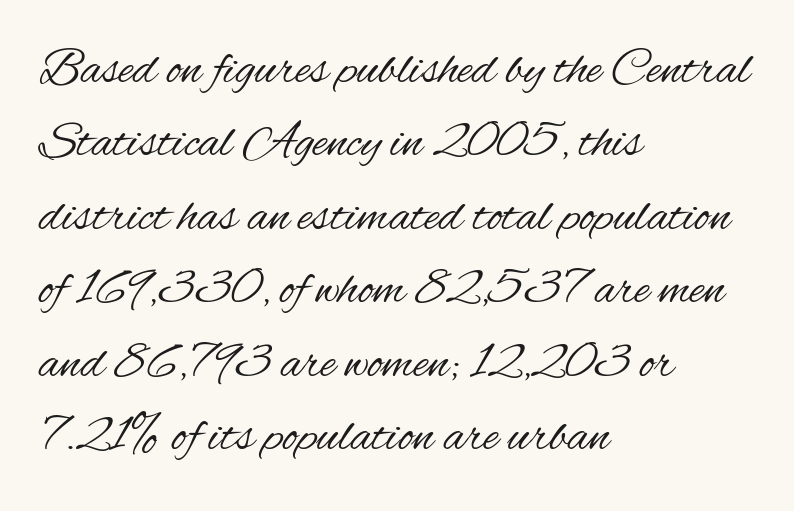
{"serif": "no", "bold": "no", "weight": "regular", "width": "condensed", "stroke_contrast": "medium", "x_height": "small", "monospaced": "no", "underline": "no", "align": "left", "line_spacing": "normal", "line_spacing_ratio": 1.44, "letter_spacing": "normal", "letter_spacing_em": 0.0, "glyph_px": 51}
